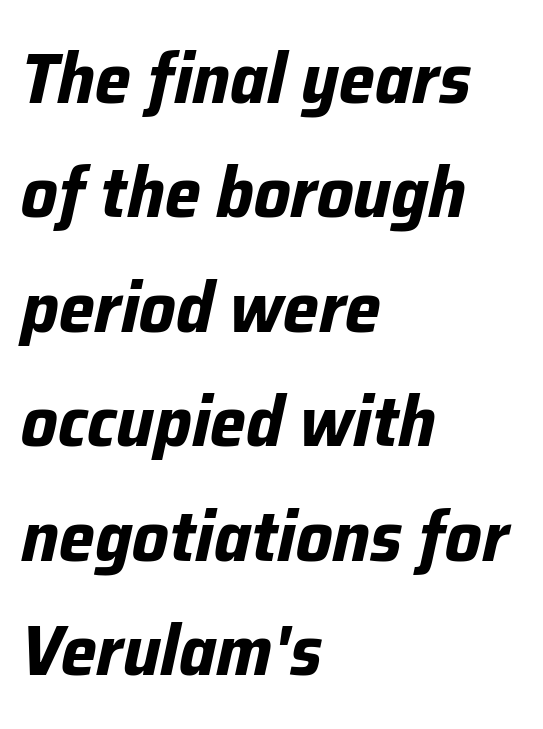
{"italic": "yes", "lean": "right", "slant_degrees": 12, "bold": "yes", "weight": "bold", "width": "normal", "stroke_contrast": "low", "x_height": "medium", "monospaced": "no", "underline": "no", "align": "left", "line_spacing": "normal", "line_spacing_ratio": 1.59, "letter_spacing": "normal", "letter_spacing_em": 0.0, "glyph_px": 72}
